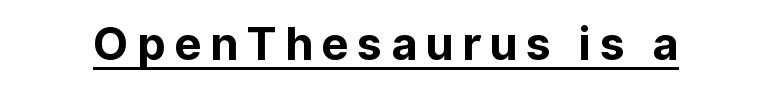
The image shows 45 px bold sans-serif type, upright; set underlined; low stroke contrast and a medium x-height.
